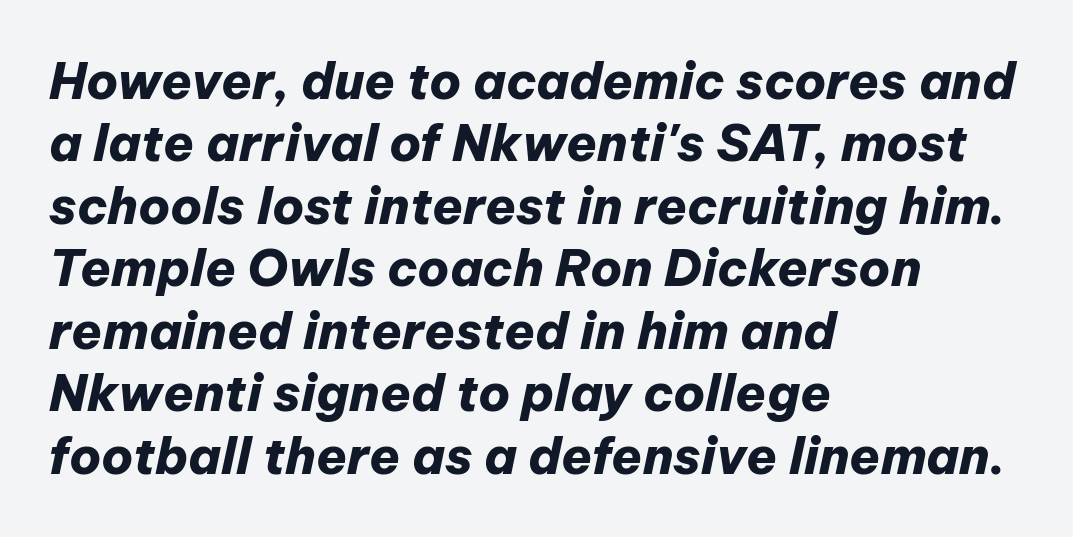
{"italic": "yes", "lean": "right", "slant_degrees": 12, "bold": "yes", "weight": "heavy", "width": "normal", "stroke_contrast": "low", "x_height": "medium", "monospaced": "no", "underline": "no", "align": "left", "line_spacing": "normal", "line_spacing_ratio": 1.25, "letter_spacing": "normal", "letter_spacing_em": 0.0, "glyph_px": 50}
